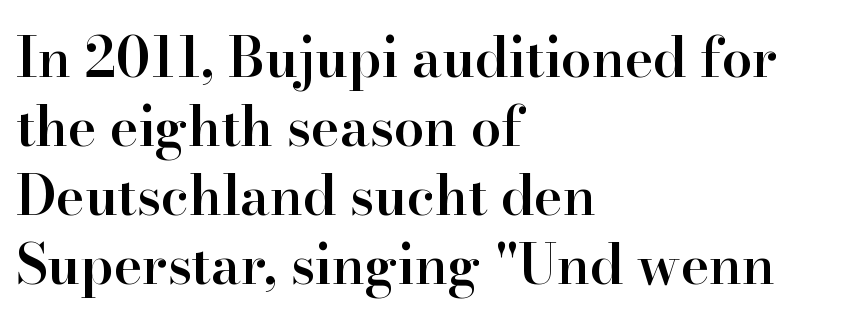
{"serif": "yes", "italic": "no", "bold": "semi", "weight": "semibold", "width": "normal", "stroke_contrast": "high", "x_height": "small", "monospaced": "no", "underline": "no", "align": "left", "line_spacing": "normal", "line_spacing_ratio": 1.28, "letter_spacing": "normal", "letter_spacing_em": 0.0, "glyph_px": 54}
